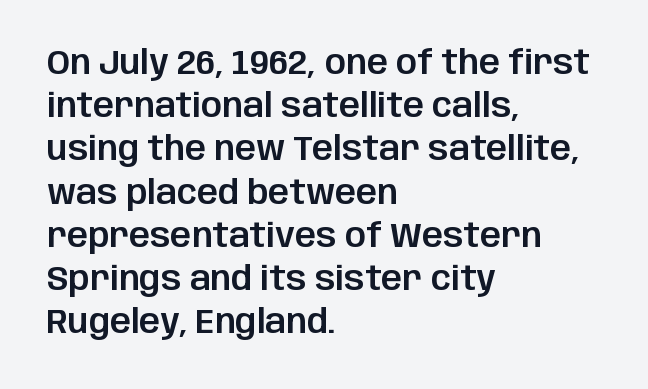
The image shows 33 px sans-serif type, upright; set left-aligned, normal line spacing (1.31x), normal letter spacing, not underlined; low stroke contrast and a large x-height.
